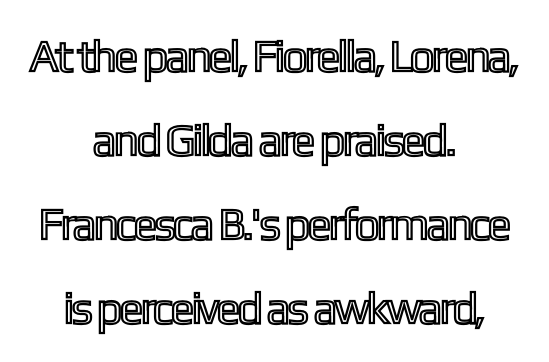
Q: Is the text italic (slanted)? A: No, it is upright.
Q: Is the text underlined? A: No.
Q: How is the paragraph aligned? A: Centered.
Q: Is the spacing between letters normal or unusually wide? A: Normal.
Q: Width (condensed, normal, or wide)? A: Condensed.
Q: x-height? A: Medium.
Q: Monospaced? A: No.
